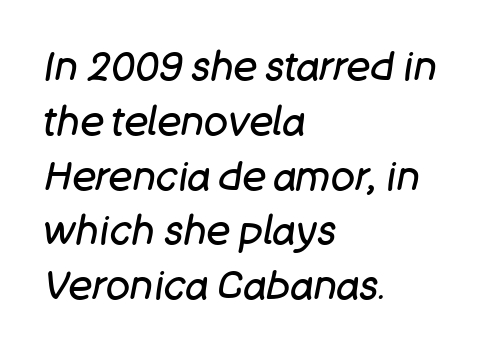
{"italic": "yes", "lean": "right", "slant_degrees": 11, "bold": "no", "weight": "regular", "width": "normal", "stroke_contrast": "low", "x_height": "large", "monospaced": "no", "underline": "no", "align": "left", "line_spacing": "normal", "line_spacing_ratio": 1.37, "letter_spacing": "normal", "letter_spacing_em": 0.0, "glyph_px": 40}
